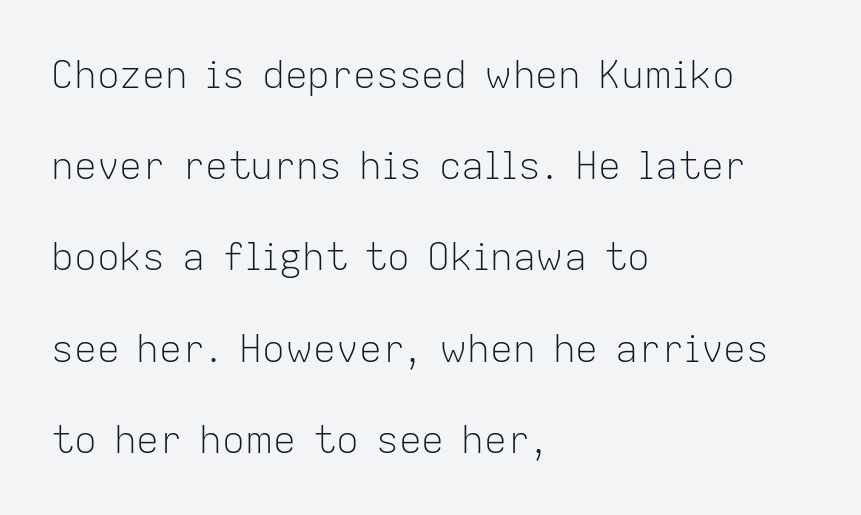
{"serif": "no", "italic": "no", "bold": "no", "weight": "light", "width": "normal", "stroke_contrast": "low", "x_height": "medium", "monospaced": "no", "underline": "no", "align": "left", "line_spacing": "loose", "line_spacing_ratio": 2.4, "letter_spacing": "normal", "letter_spacing_em": 0.0, "glyph_px": 38}
